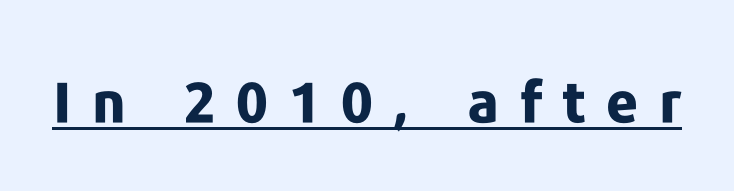
Varying glyph widths throughout — classic text-font behaviour. Nope, not italic — everything's standing straight. Does a line run under the words? Yes, clearly. Check where the strokes stop: nothing finishes them off — pure sans.
